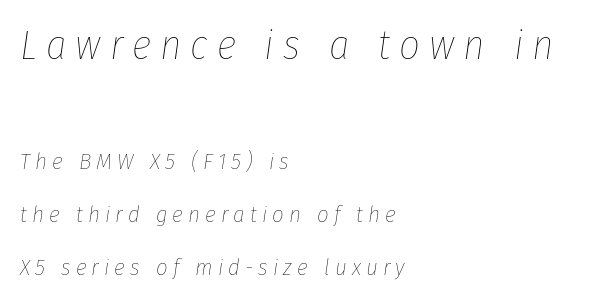
Has an underline been added? It has not. When letters slant like this, we call the style italic. Proportional: the letters do not fall into vertical columns. Does the copy run flush right? No — it runs flush left. Glyph-to-glyph distance is far greater than everyday printed text. Type size steps down from the first block to the second.
